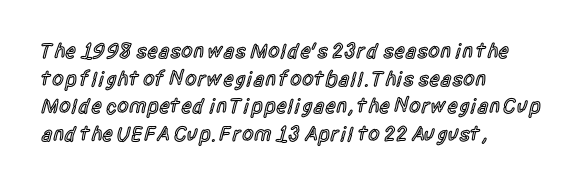
The image shows 21 px text type; set left-aligned, normal line spacing (1.32x), normal letter spacing, not underlined.
